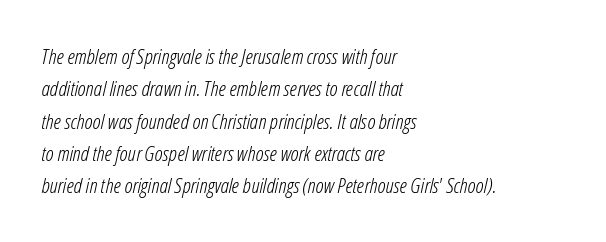
Q: Is the text bold? A: No.
Q: Is the text italic (slanted)? A: Yes, it leans right by about 12 degrees.
Q: Is the text underlined? A: No.
Q: How is the paragraph aligned? A: Left-aligned.
Q: Is the spacing between letters normal or unusually wide? A: Normal.
Q: Is the spacing between lines tight, normal or loose? A: Normal.
